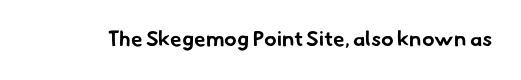
{"bold": "yes", "underline": "no", "letter_spacing": "normal", "letter_spacing_em": 0.0, "glyph_px": 21}
